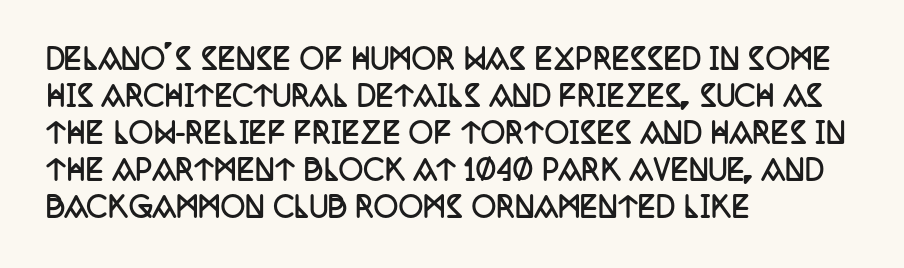
The image shows 27 px bold type, upright; set left-aligned, normal line spacing (1.37x), normal letter spacing, not underlined.
